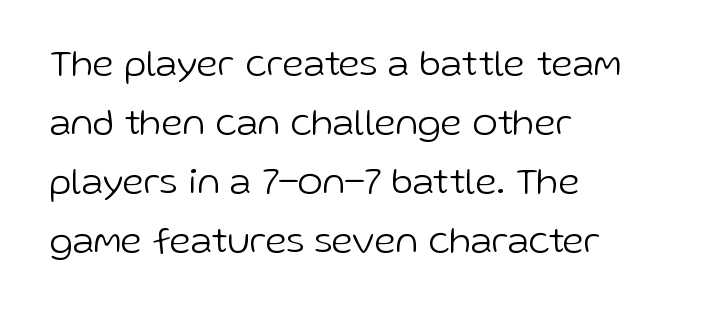
The image shows 38 px light sans-serif type, upright; set left-aligned, normal line spacing (1.55x), normal letter spacing, not underlined; low stroke contrast and a medium x-height.
